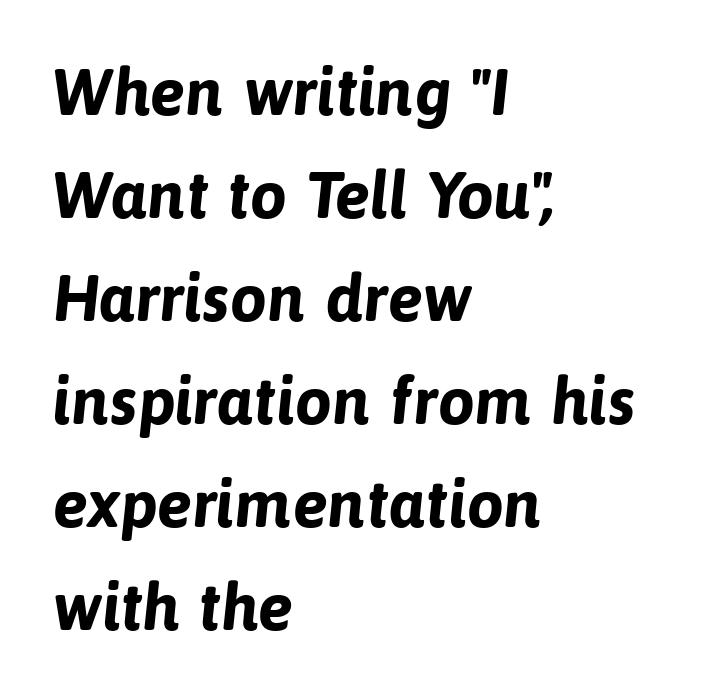
{"serif": "no", "bold": "yes", "weight": "bold", "width": "normal", "stroke_contrast": "low", "x_height": "medium", "monospaced": "no", "underline": "no", "align": "left", "line_spacing": "normal", "line_spacing_ratio": 1.56, "letter_spacing": "normal", "letter_spacing_em": 0.0, "glyph_px": 66}
